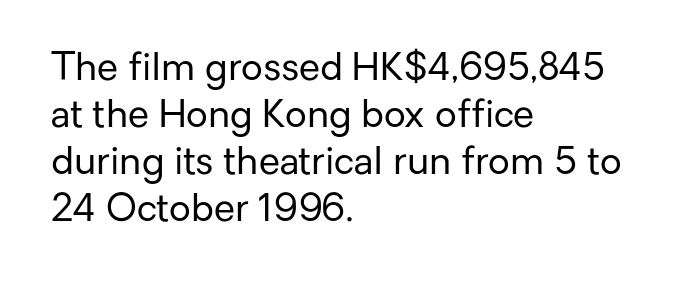
Nope, not italic — everything's standing straight. Do the characters align in a grid? No, the font is proportional. Standard letterfit; no display-style spreading of the glyphs. In CSS terms this would be text-align: left. Serif or sans? Sans — the stroke terminals are bare. Stem width sits at or under what a default text font uses.
